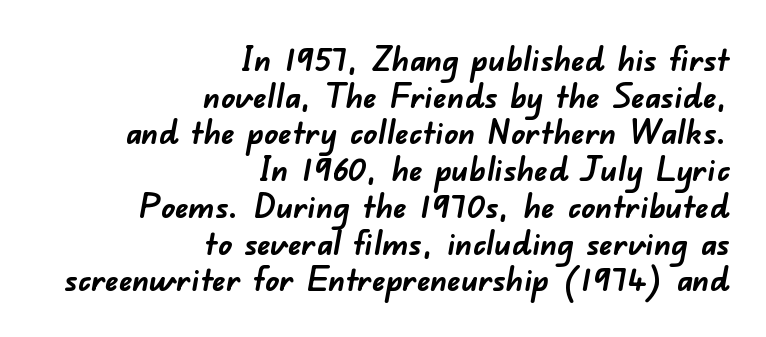
Do the characters align in a grid? No, the font is proportional. Look at the bottom of the vertical strokes: they stop flat, with no serifs. There is no visible air inserted between adjacent glyphs. Line endings align vertically; line beginnings do not. Honestly, the rows look squashed on top of each other.
